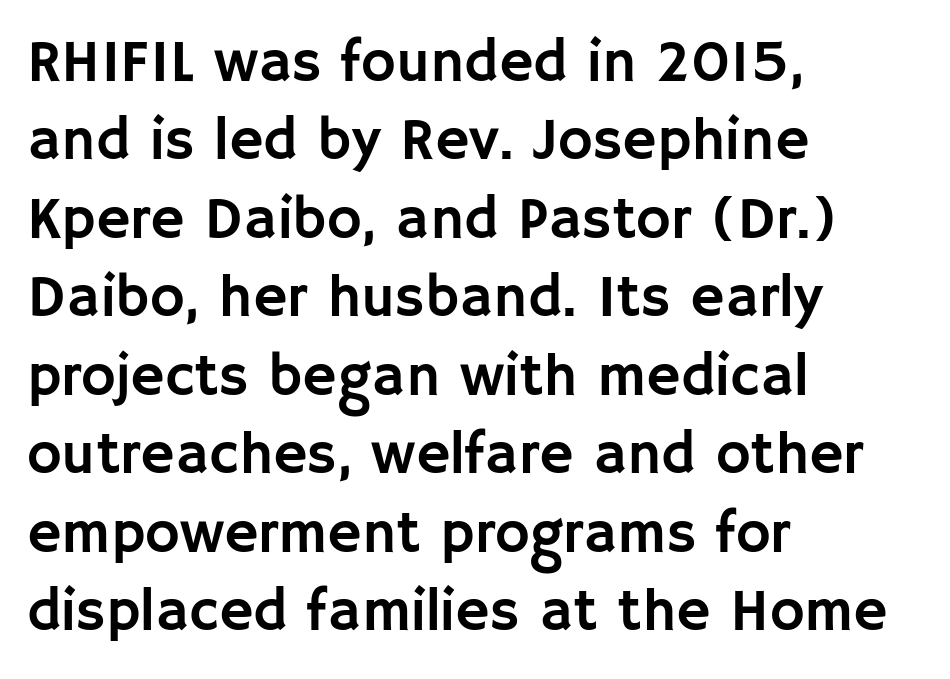
The image shows 59 px sans-serif type, upright; set left-aligned, normal line spacing (1.33x), normal letter spacing, not underlined; low stroke contrast and a large x-height.
